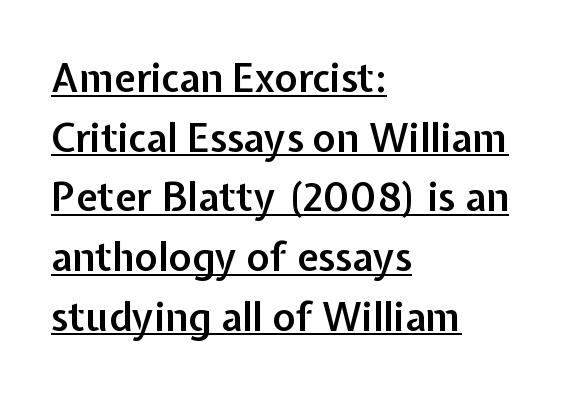
The image shows 39 px semibold sans-serif type, upright; set left-aligned, normal line spacing (1.53x), normal letter spacing, underlined; low stroke contrast and a medium x-height.
